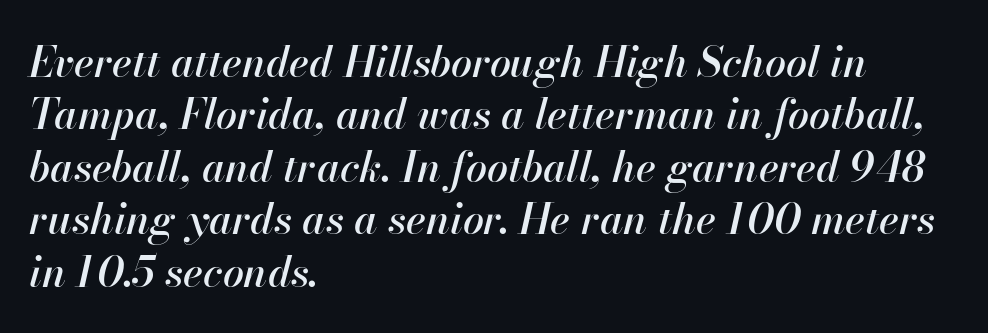
The image shows 42 px text type, italic (leaning right); set left-aligned, normal line spacing (1.25x), normal letter spacing, not underlined; high stroke contrast and a small x-height.
